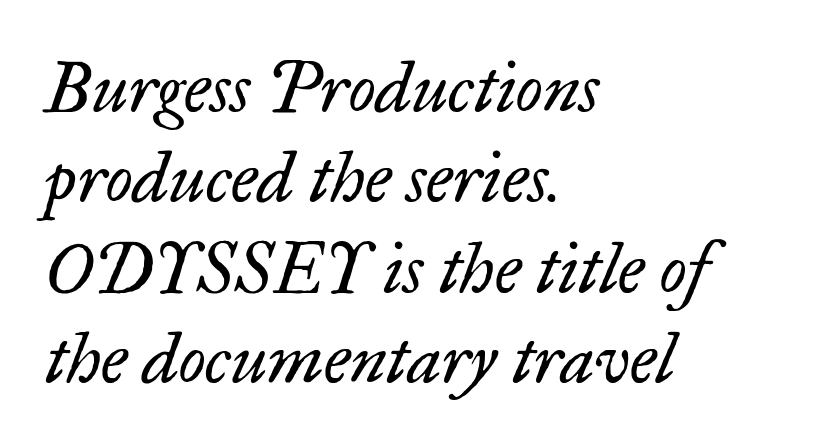
Q: Is the text bold? A: No.
Q: Is the text italic (slanted)? A: Yes, it leans right by about 17 degrees.
Q: Is the typeface a serif or a sans-serif typeface? A: Serif.
Q: Is the text underlined? A: No.
Q: How is the paragraph aligned? A: Left-aligned.
Q: Is the spacing between letters normal or unusually wide? A: Normal.
Q: Is the spacing between lines tight, normal or loose? A: Normal.
Q: Width (condensed, normal, or wide)? A: Normal.
Q: Stroke contrast? A: Low.
Q: x-height? A: Small.
Q: Monospaced? A: No.
